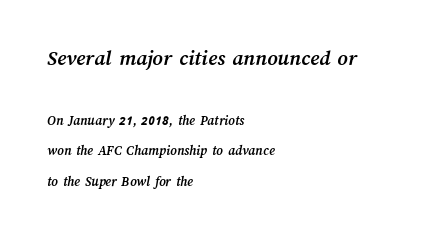
{"bold": "yes", "underline": "no", "align": "left", "line_spacing": "loose", "line_spacing_ratio": 2.18, "letter_spacing": "normal", "letter_spacing_em": 0.0, "larger_block": "first", "size_ratio": 1.57, "glyph_px": 22}
